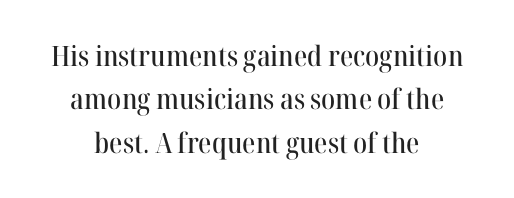
The font family rendered here belongs to the serif group. Nobody touched the tracking dial on this one. The paragraph has two soft edges and a firm central axis. Anything drawn beneath the words? Only blank space. If you measured baseline to baseline, you'd find a middling distance. Looks like regular typesetting: each glyph gets only the width it needs.
